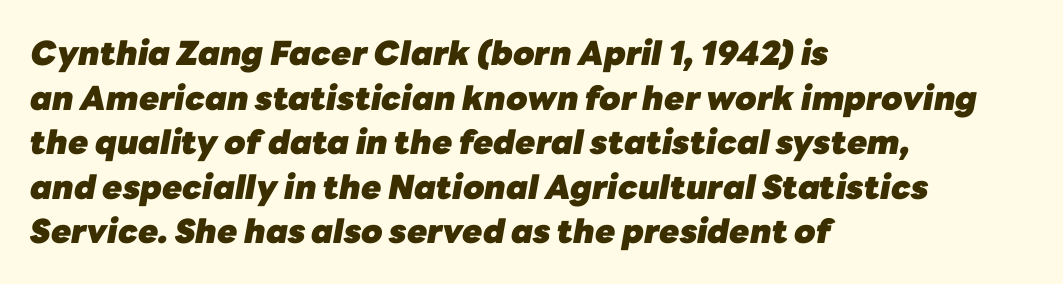
Does the leading feel generous? No, just average. The rendering applies a slant to the glyphs. Type without underlining. Nobody touched the tracking dial on this one. Line starts are locked; line ends wander. Strong, thick strokes mark this as bold type.
